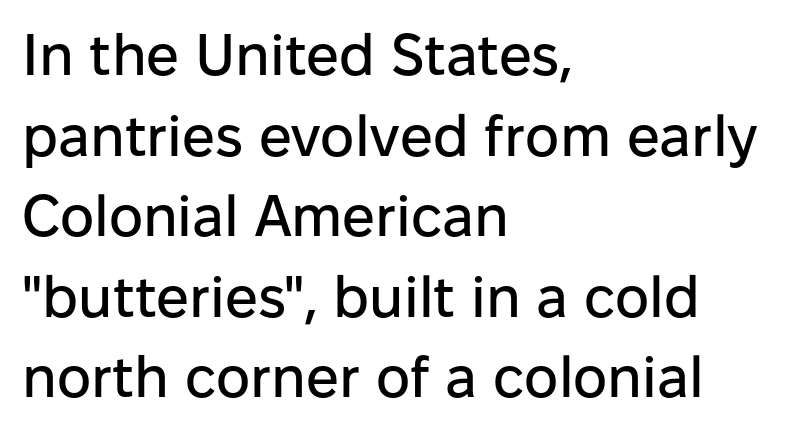
Note: no serifs on the glyphs. The compositor pushed each line to the left boundary. Is there any slant? The stems are plumb. Letter spacing: default. Varying glyph widths throughout — classic text-font behaviour. The string is rendered with underlining switched off.
